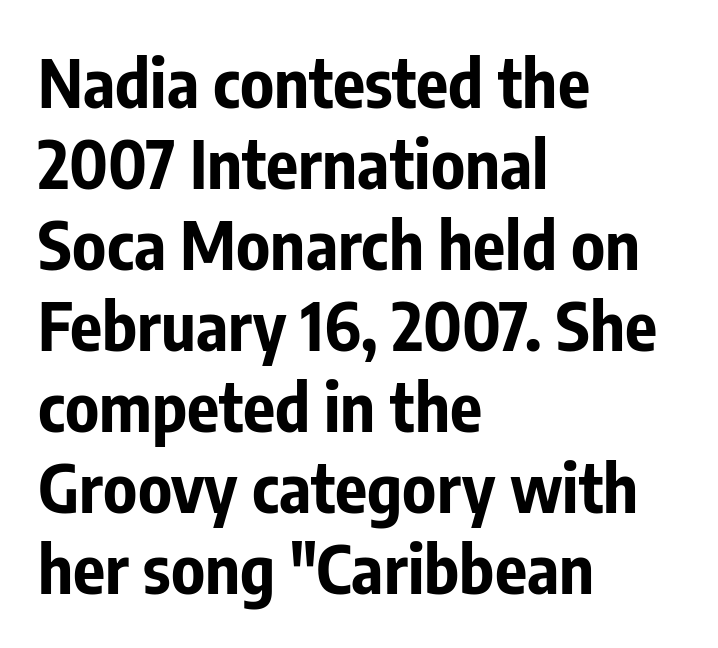
Each letter keeps its own natural width here, so spacing adapts to shape. Every letter is thick-stroked: bold, no question. Nope, not italic — everything's standing straight. Each word holds together tightly as a unit, with standard inter-letter gaps. Visually the block forms a straight wall on the left and a jagged coastline on the right. The passage shown is typeset with a sans-serif family.
